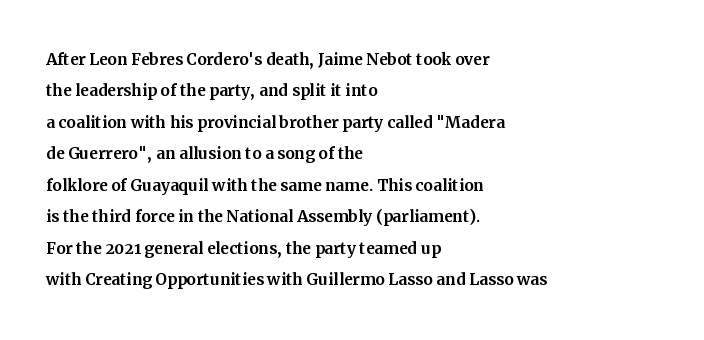
The image shows 21 px text type, upright; set left-aligned, normal line spacing (1.5x), normal letter spacing, not underlined.
